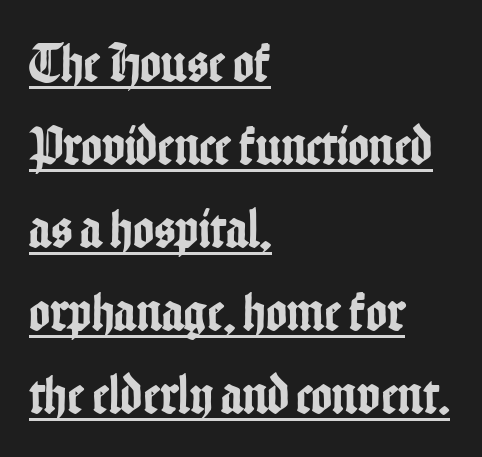
Q: Is the text italic (slanted)? A: No, it is upright.
Q: Is the typeface a serif or a sans-serif typeface? A: Sans-serif.
Q: Is the text underlined? A: Yes.
Q: How is the paragraph aligned? A: Left-aligned.
Q: Is the spacing between letters normal or unusually wide? A: Normal.
Q: Is the spacing between lines tight, normal or loose? A: Normal.
Q: Width (condensed, normal, or wide)? A: Condensed.
Q: Stroke contrast? A: Low.
Q: x-height? A: Medium.
Q: Monospaced? A: No.
